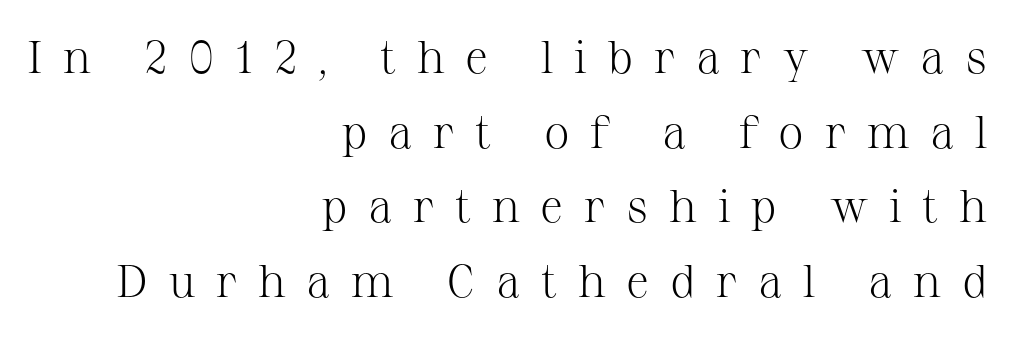
Typographically, this falls in the serif category. Where is the straight margin? On the right. Rows of type keep a routine distance in the vertical direction. This rendering widens character spacing well past its baseline value. The specimen omits any rule beneath the text block's lines.
